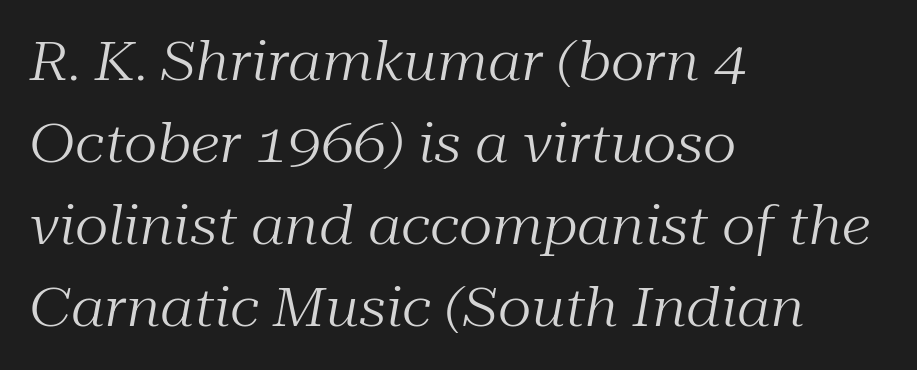
Q: Is the text bold? A: No.
Q: Is the text italic (slanted)? A: Yes, it leans right by about 10 degrees.
Q: Is the typeface a serif or a sans-serif typeface? A: Serif.
Q: Is the text underlined? A: No.
Q: How is the paragraph aligned? A: Left-aligned.
Q: Is the spacing between letters normal or unusually wide? A: Normal.
Q: Is the spacing between lines tight, normal or loose? A: Normal.
Q: Width (condensed, normal, or wide)? A: Normal.
Q: Stroke contrast? A: Medium.
Q: x-height? A: Medium.
Q: Monospaced? A: No.
